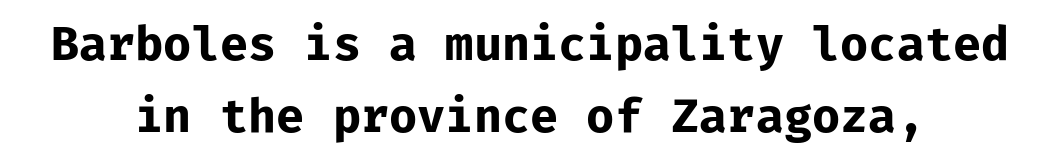
The image shows 47 px bold sans-serif type, upright, monospaced; set centered, normal line spacing (1.53x), normal letter spacing, not underlined; low stroke contrast and a medium x-height.
